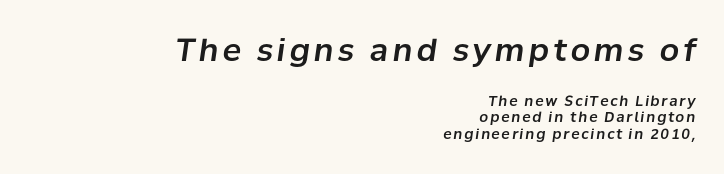
{"italic": "yes", "lean": "right", "slant_degrees": 8, "width": "normal", "stroke_contrast": "low", "x_height": "medium", "monospaced": "no", "underline": "no", "align": "right", "line_spacing_ratio": 1.19, "larger_block": "first", "size_ratio": 2.21, "glyph_px": 31}
